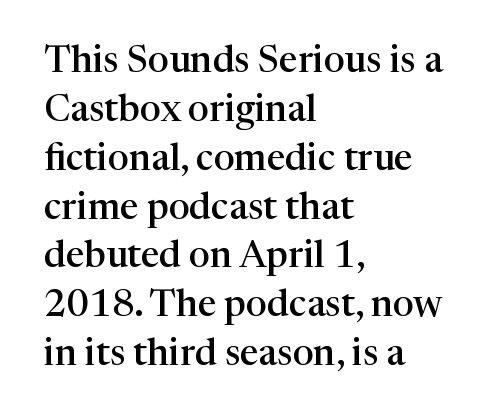
Here the designer chose a conventional face with non-uniform glyph widths. Caption: multi-line text, flush left, ragged right. This rendering employs a face with finishing strokes, i.e., a serif. These lines were composed using upright roman letters. Short note: letters normally spaced.
